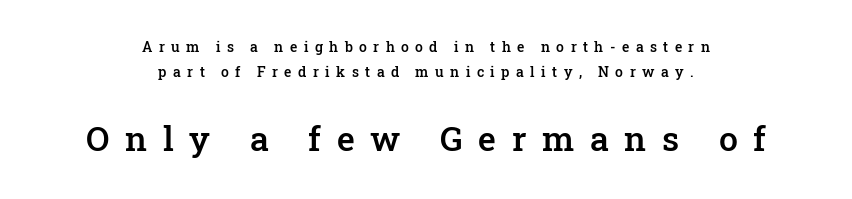
{"serif": "yes", "italic": "no", "bold": "semi", "weight": "semibold", "width": "normal", "stroke_contrast": "low", "x_height": "medium", "monospaced": "no", "underline": "no", "align": "center", "line_spacing_ratio": 1.82, "letter_spacing": "wide", "letter_spacing_em": 0.46, "larger_block": "second", "size_ratio": 2.43, "glyph_px": 34}
